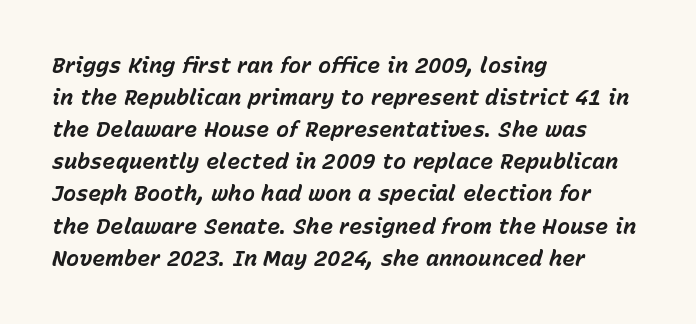
The image shows 22 px bold type, italic (leaning right); set left-aligned, normal line spacing (1.46x), normal letter spacing, not underlined.
